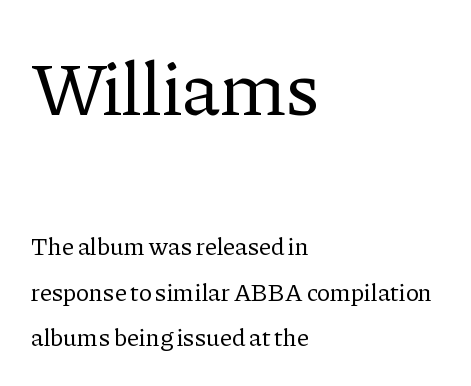
Q: Is the text bold? A: No.
Q: Is the text italic (slanted)? A: No, it is upright.
Q: Is the typeface a serif or a sans-serif typeface? A: Serif.
Q: Is the text underlined? A: No.
Q: How is the paragraph aligned? A: Left-aligned.
Q: Is the spacing between letters normal or unusually wide? A: Normal.
Q: Which block of text is set in a larger size, the first (top) or the second (bottom)? A: The first (top) one.
Q: Width (condensed, normal, or wide)? A: Normal.
Q: Stroke contrast? A: Low.
Q: x-height? A: Medium.
Q: Monospaced? A: No.
